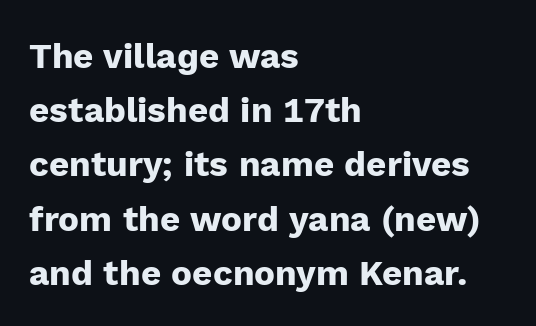
Q: Is the text bold? A: Yes.
Q: Is the text italic (slanted)? A: No, it is upright.
Q: Is the typeface a serif or a sans-serif typeface? A: Sans-serif.
Q: Is the text underlined? A: No.
Q: How is the paragraph aligned? A: Left-aligned.
Q: Is the spacing between letters normal or unusually wide? A: Normal.
Q: Is the spacing between lines tight, normal or loose? A: Normal.
Q: Width (condensed, normal, or wide)? A: Normal.
Q: Stroke contrast? A: Low.
Q: x-height? A: Medium.
Q: Monospaced? A: No.
